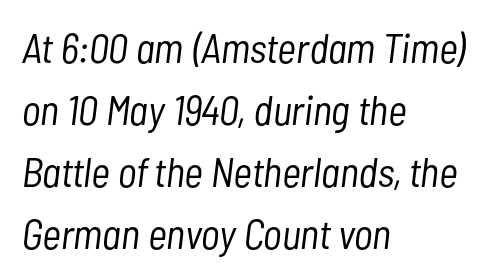
This block has exactly the height ordinary leading produces. Glyph-to-glyph distance matches everyday printed text. Compared with a typical body face, this is equally light or lighter still. The passage shown is typed in a proportional face where columns would drift. Quick note: italic. In CSS terms this would be text-align: left.
